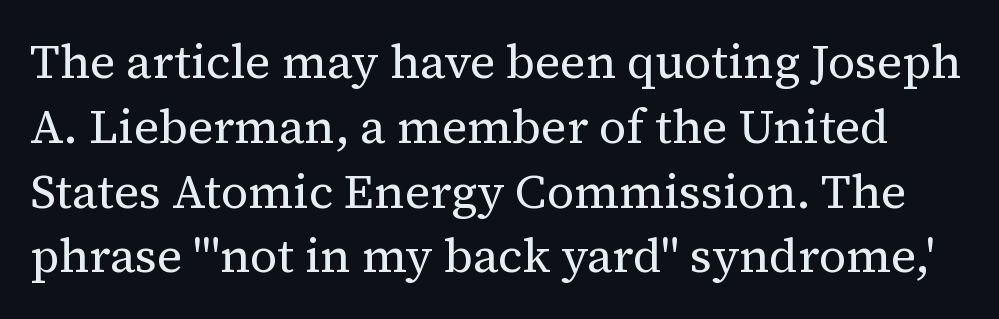
{"serif": "yes", "italic": "no", "bold": "no", "weight": "regular", "width": "normal", "stroke_contrast": "medium", "x_height": "medium", "monospaced": "no", "underline": "no", "line_spacing": "normal", "line_spacing_ratio": 1.35, "letter_spacing": "normal", "letter_spacing_em": 0.0, "glyph_px": 48}
